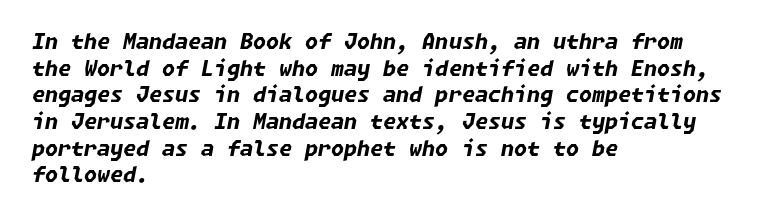
{"italic": "yes", "lean": "right", "slant_degrees": 11, "bold": "yes", "underline": "no", "align": "left", "line_spacing": "normal", "line_spacing_ratio": 1.27, "letter_spacing": "normal", "letter_spacing_em": 0.0, "glyph_px": 21}
